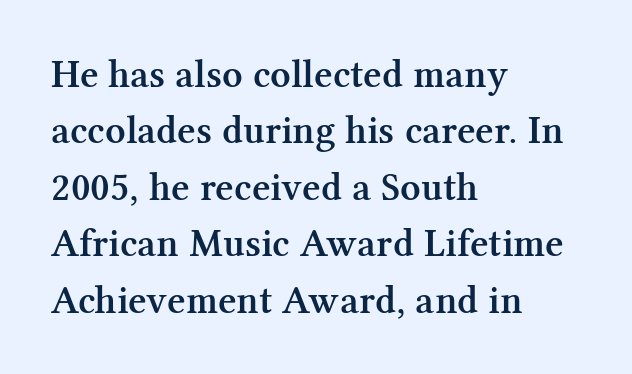
The type family on display is of the serif kind. Tracking here is standard; glyphs follow each other at the usual distance. Think of a printed novel: that variable character pitch is what you see here. Glance below the letters and you will spot only blank space. Weight: semibold (demi). Do the letters lean? They stand straight.
